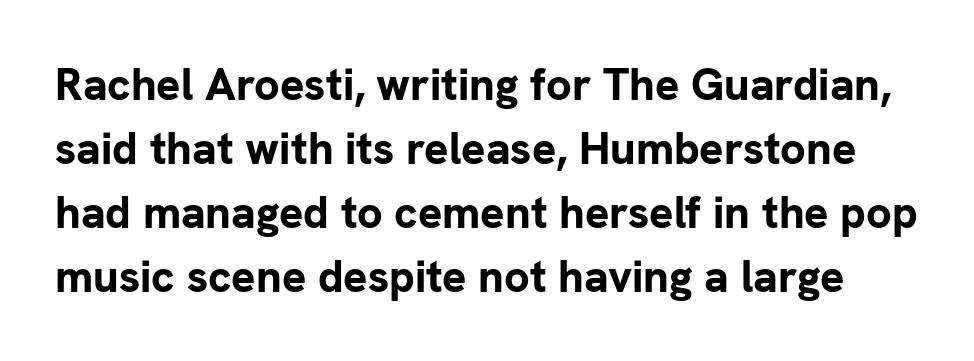
The image shows 45 px bold sans-serif type, upright; set normal line spacing (1.42x), normal letter spacing, not underlined; low stroke contrast and a medium x-height.
